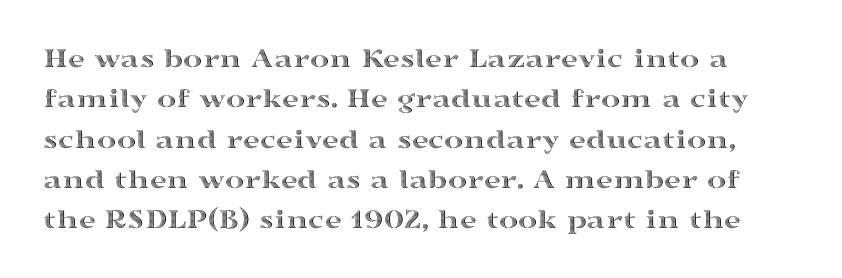
There is no visible air inserted between adjacent glyphs. A typesetter would call this leading conventional body-copy spacing. Is this a fixed-width face? No — the glyphs have proportional, varying widths. Anything drawn beneath the words? Only blank space. You can tell it's not italic because the verticals are truly vertical.
